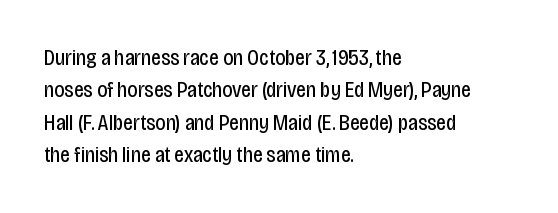
{"italic": "no", "bold": "no", "underline": "no", "align": "left", "line_spacing": "normal", "line_spacing_ratio": 1.47, "letter_spacing": "normal", "letter_spacing_em": 0.0, "glyph_px": 22}
